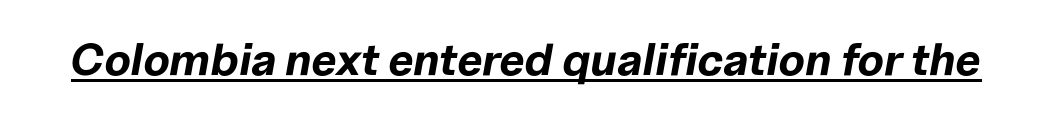
{"italic": "yes", "lean": "right", "slant_degrees": 10, "bold": "yes", "weight": "bold", "width": "normal", "stroke_contrast": "low", "x_height": "medium", "monospaced": "no", "underline": "yes", "letter_spacing": "normal", "letter_spacing_em": 0.0, "glyph_px": 45}
